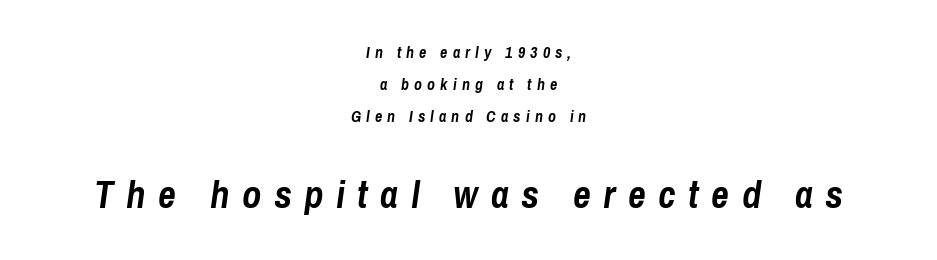
Q: Is the text bold? A: Yes.
Q: Is the text italic (slanted)? A: Yes, it leans right by about 8 degrees.
Q: Is the text underlined? A: No.
Q: How is the paragraph aligned? A: Centered.
Q: Is the spacing between letters normal or unusually wide? A: Unusually wide.
Q: Is the spacing between lines tight, normal or loose? A: Loose.
Q: Which block of text is set in a larger size, the first (top) or the second (bottom)? A: The second (bottom) one.
Q: Width (condensed, normal, or wide)? A: Condensed.
Q: Stroke contrast? A: Low.
Q: x-height? A: Medium.
Q: Monospaced? A: No.
